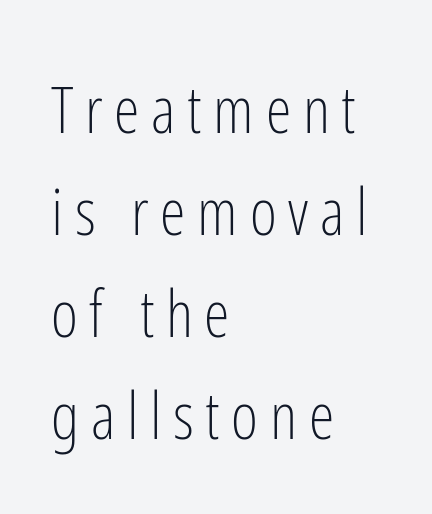
{"serif": "no", "italic": "no", "bold": "no", "weight": "light", "width": "condensed", "stroke_contrast": "low", "x_height": "medium", "monospaced": "no", "underline": "no", "align": "left", "line_spacing": "normal", "line_spacing_ratio": 1.57, "glyph_px": 65}
